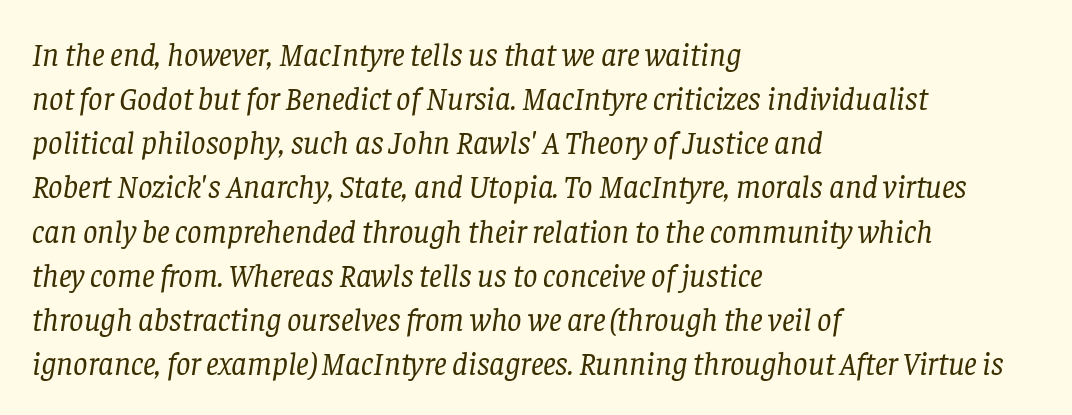
The image shows 32 px regular-weight serif type, italic (leaning right); set left-aligned, normal line spacing (1.38x), normal letter spacing, not underlined; low stroke contrast and a large x-height.
